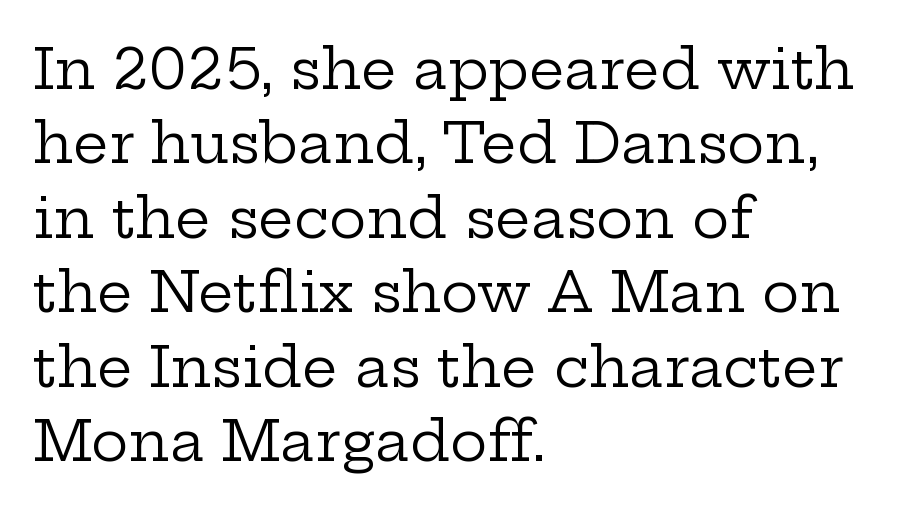
Q: Is the text bold? A: No.
Q: Is the text italic (slanted)? A: No, it is upright.
Q: Is the typeface a serif or a sans-serif typeface? A: Serif.
Q: Is the text underlined? A: No.
Q: How is the paragraph aligned? A: Left-aligned.
Q: Is the spacing between letters normal or unusually wide? A: Normal.
Q: Is the spacing between lines tight, normal or loose? A: Normal.
Q: Width (condensed, normal, or wide)? A: Wide.
Q: Stroke contrast? A: Low.
Q: x-height? A: Medium.
Q: Monospaced? A: No.
